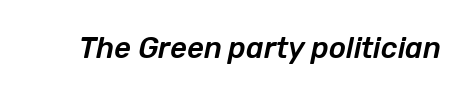
The image shows 29 px text type, italic (leaning right); set normal letter spacing, not underlined; low stroke contrast and a medium x-height.
